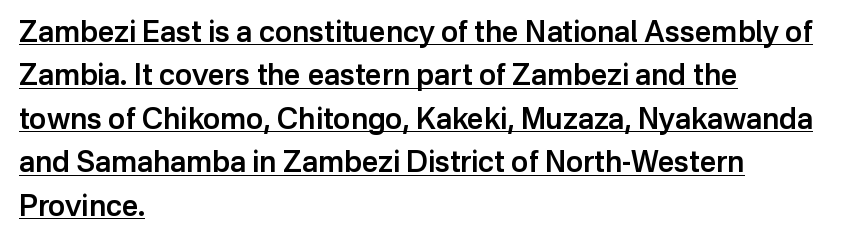
Here the glyphs are tracked normally, forming tight word shapes. Do the characters align in a grid? No, the font is proportional. The letters stand upright; this is a roman face. Casual observation: everything's shoved over to the left. Leading matches the norm, producing a regular column. This is moderately heavy type, rendered in semibold.
